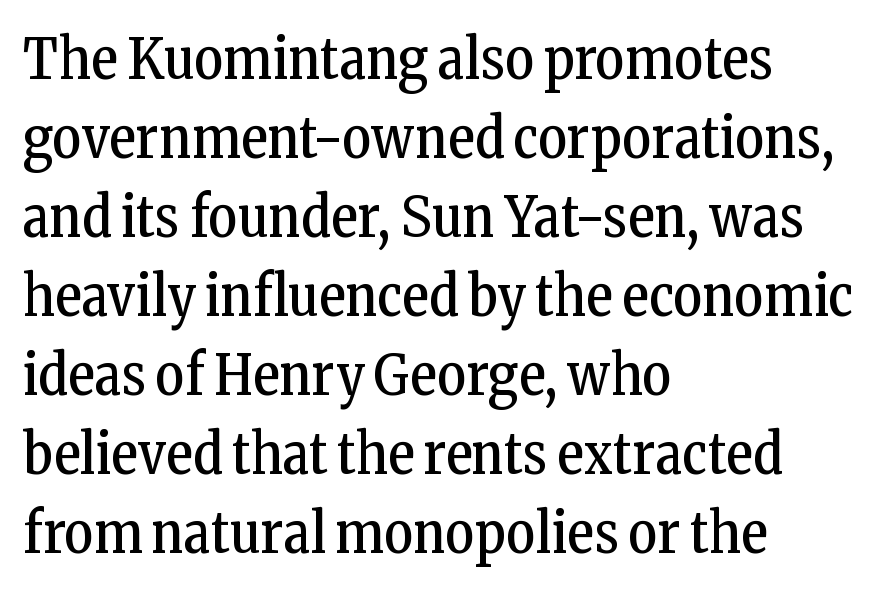
Q: Is the text bold? A: No.
Q: Is the text italic (slanted)? A: No, it is upright.
Q: Is the typeface a serif or a sans-serif typeface? A: Serif.
Q: Is the text underlined? A: No.
Q: How is the paragraph aligned? A: Left-aligned.
Q: Is the spacing between letters normal or unusually wide? A: Normal.
Q: Is the spacing between lines tight, normal or loose? A: Normal.
Q: Width (condensed, normal, or wide)? A: Condensed.
Q: Stroke contrast? A: Low.
Q: x-height? A: Medium.
Q: Monospaced? A: No.
